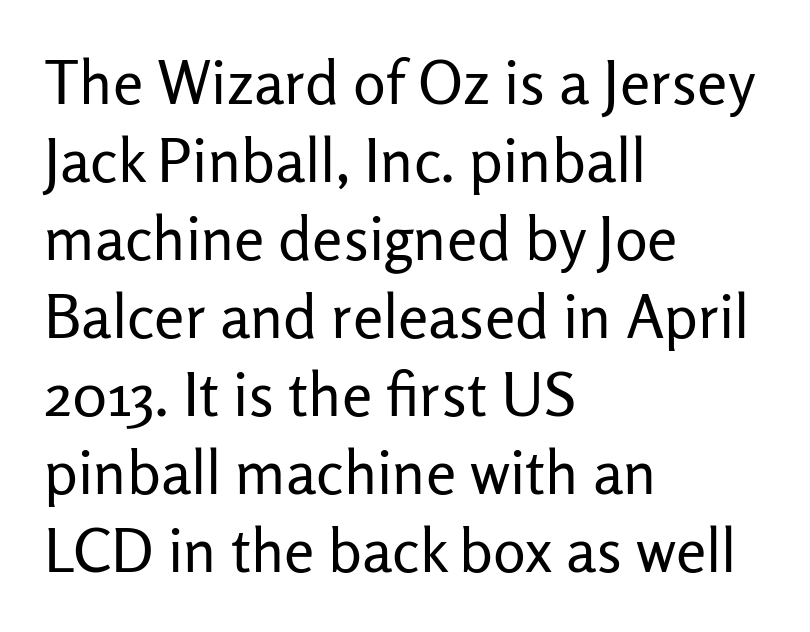
{"serif": "no", "italic": "no", "bold": "no", "weight": "regular", "width": "normal", "stroke_contrast": "low", "x_height": "medium", "monospaced": "no", "underline": "no", "align": "left", "line_spacing": "normal", "line_spacing_ratio": 1.28, "letter_spacing": "normal", "letter_spacing_em": 0.0, "glyph_px": 61}
